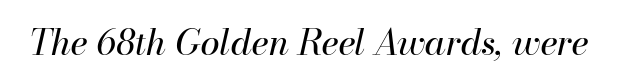
The image shows 35 px regular-weight type, italic (leaning right); set normal letter spacing, not underlined; high stroke contrast and a small x-height.
